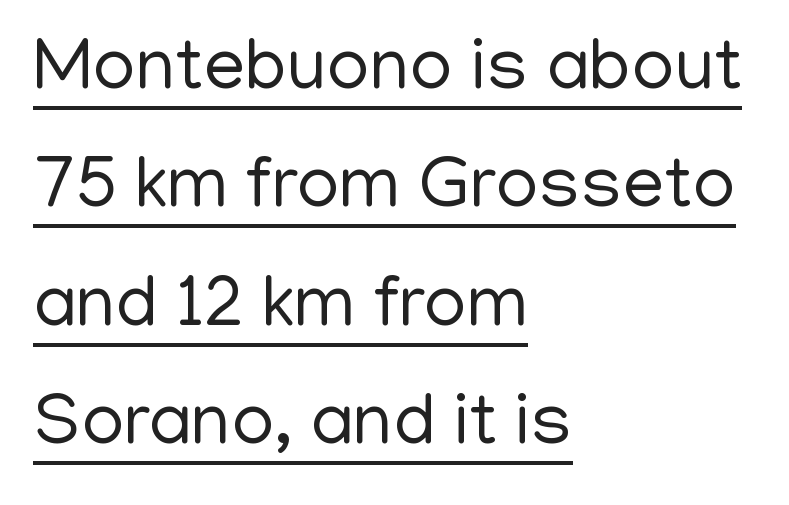
The image shows 74 px regular-weight sans-serif type, upright; set left-aligned, normal line spacing (1.6x), normal letter spacing, underlined; low stroke contrast and a medium x-height.
